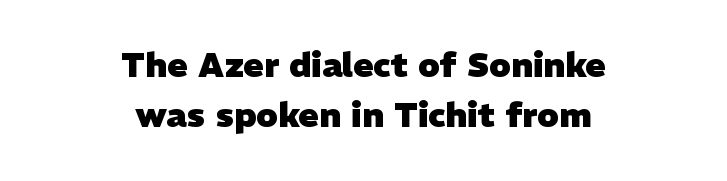
{"serif": "no", "bold": "yes", "weight": "heavy", "width": "normal", "stroke_contrast": "low", "x_height": "medium", "monospaced": "no", "underline": "no", "align": "center", "line_spacing": "normal", "line_spacing_ratio": 1.48, "letter_spacing": "normal", "letter_spacing_em": 0.0, "glyph_px": 34}
